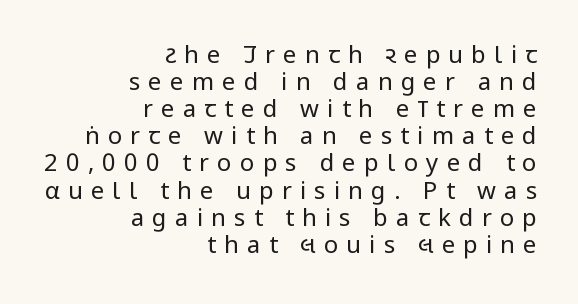
The designer dialed line spacing down below the default. The weight would be labelled regular, book, light, or lighter still. A clean baseline with only descenders dipping below it. Honestly, the letter spacing is so wide it's the main thing you notice.
